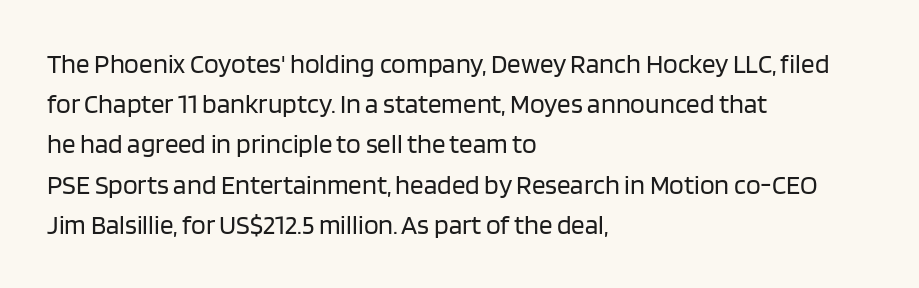
{"italic": "no", "bold": "no", "underline": "no", "align": "left", "line_spacing": "normal", "line_spacing_ratio": 1.49, "letter_spacing": "normal", "letter_spacing_em": 0.0, "glyph_px": 27}
